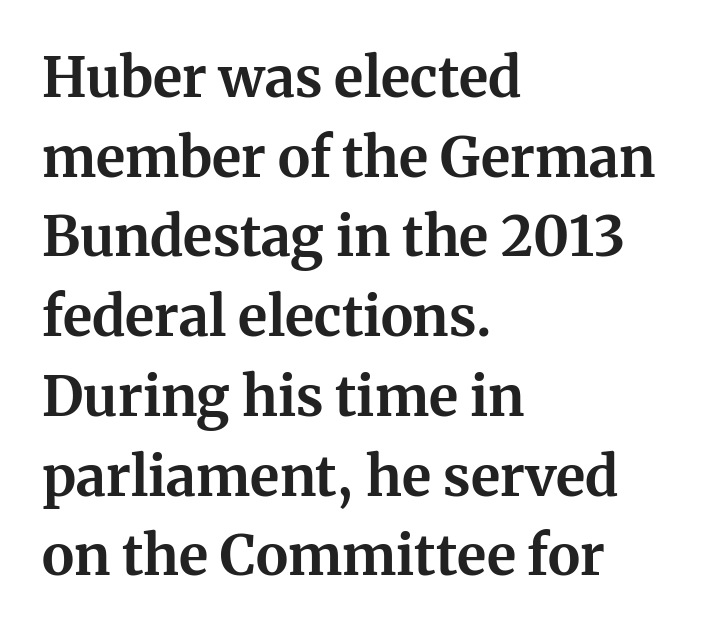
Just letters on the line, the space beneath them empty. Thick stems and heavy bowls — unmistakably bold. I'd call this a serif setting — the letters wear small feet. Default kerning and tracking; the words read as compact shapes.
